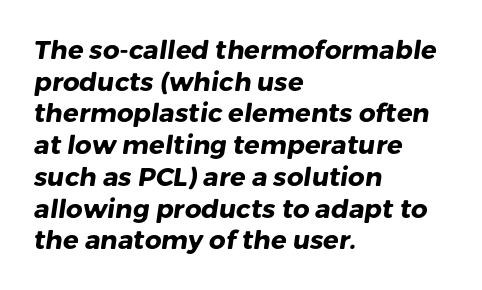
The image shows 26 px bold type; set left-aligned, line spacing 1.22x, normal letter spacing, not underlined.
